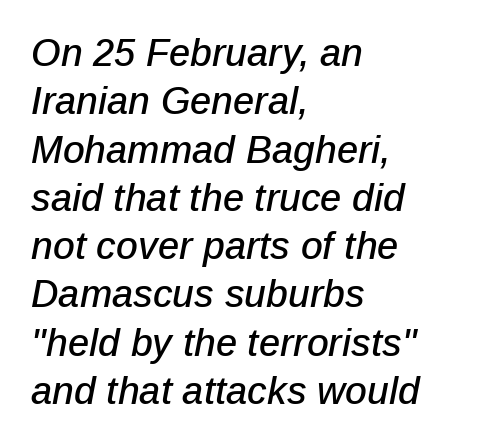
The typesetter chose a ragged-right arrangement here. Is there much room between lines? A standard amount, neither cramped nor airy. Any mark beneath the type? The region is blank. The text carries the slant typical of an italic or oblique font.
